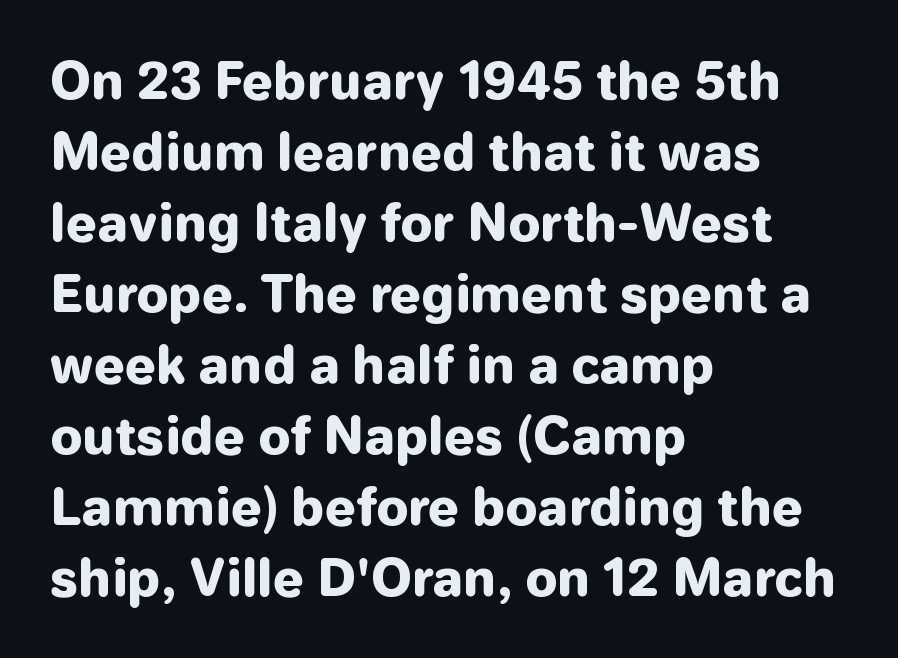
The image shows 50 px heavy sans-serif type, upright; set left-aligned, normal line spacing (1.42x), normal letter spacing, not underlined; low stroke contrast and a medium x-height.
